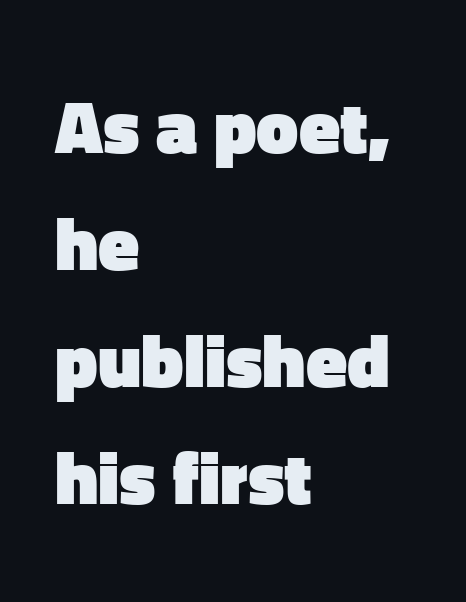
Font category for this specimen: sans-serif. A typesetter would call this proportional, since set widths differ per character. Evenly set lines give the paragraph a standard silhouette. Chunky letters — that's bold for sure. Notice how the stems are strictly vertical — no italics here.
